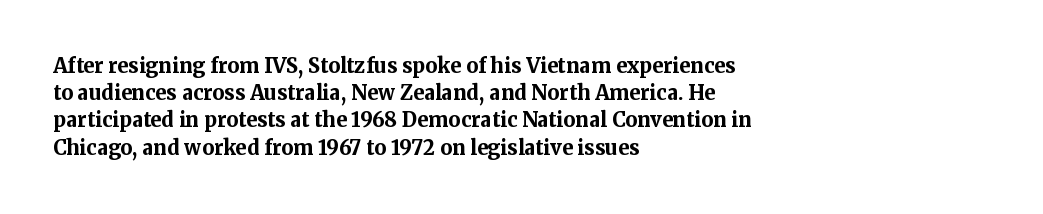
{"italic": "no", "bold": "yes", "underline": "no", "align": "left", "line_spacing": "normal", "line_spacing_ratio": 1.36, "letter_spacing": "normal", "letter_spacing_em": 0.0, "glyph_px": 20}
